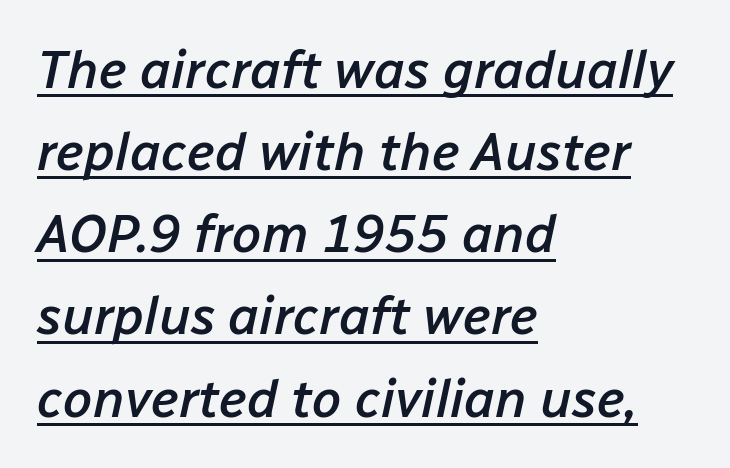
Is the letter spacing exaggerated? No — it looks like the ordinary default. Stroke thickness is moderately raised; the sample reads as semibold. Quick note: underline on. The glyphs look as if they've been sheared to an angle. Every row of glyphs begins at an identical x-position on the left.
